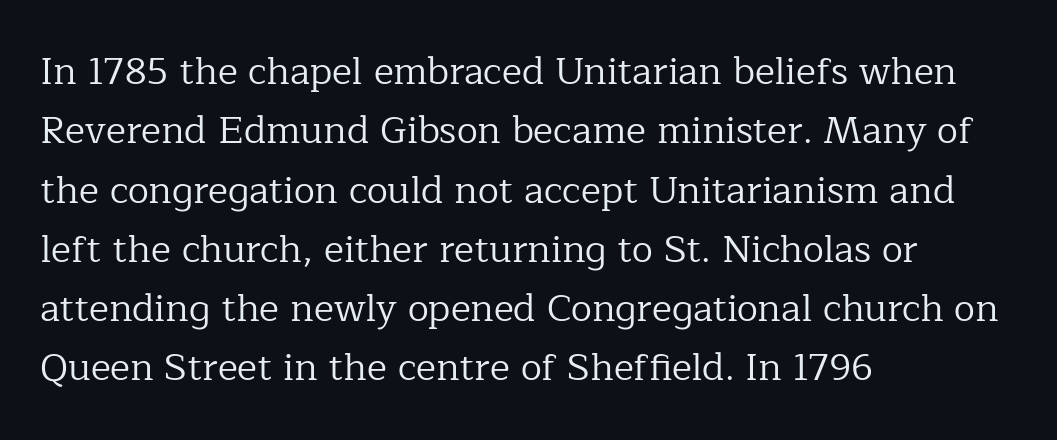
{"serif": "yes", "italic": "no", "bold": "no", "weight": "regular", "width": "normal", "stroke_contrast": "low", "x_height": "medium", "monospaced": "no", "underline": "no", "align": "left", "line_spacing": "normal", "line_spacing_ratio": 1.56, "letter_spacing": "normal", "letter_spacing_em": 0.0, "glyph_px": 38}
